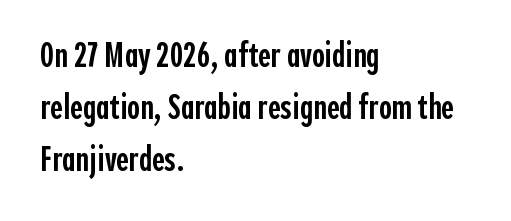
The passage shown is semibold, sitting just below true bold. The rendering uses a moderate line-height, typical for paragraphs. The tracking reads as untouched default to a designer's eye. Letters rest on an invisible, unmarked baseline.
